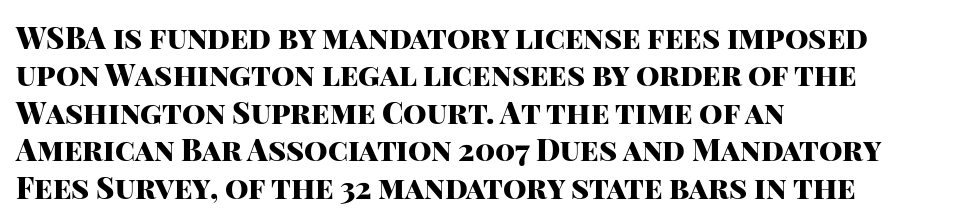
{"serif": "no", "italic": "no", "bold": "yes", "weight": "heavy", "width": "normal", "stroke_contrast": "high", "x_height": "large", "monospaced": "no", "underline": "no", "align": "left", "line_spacing": "normal", "line_spacing_ratio": 1.25, "letter_spacing": "normal", "letter_spacing_em": 0.0, "glyph_px": 30}
